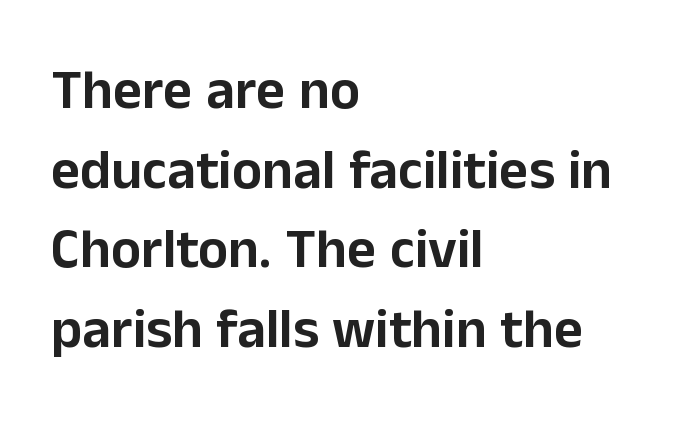
Q: Is the text italic (slanted)? A: No, it is upright.
Q: Is the typeface a serif or a sans-serif typeface? A: Sans-serif.
Q: Is the text underlined? A: No.
Q: How is the paragraph aligned? A: Left-aligned.
Q: Is the spacing between letters normal or unusually wide? A: Normal.
Q: Is the spacing between lines tight, normal or loose? A: Normal.
Q: Width (condensed, normal, or wide)? A: Normal.
Q: Stroke contrast? A: Low.
Q: x-height? A: Medium.
Q: Monospaced? A: No.
